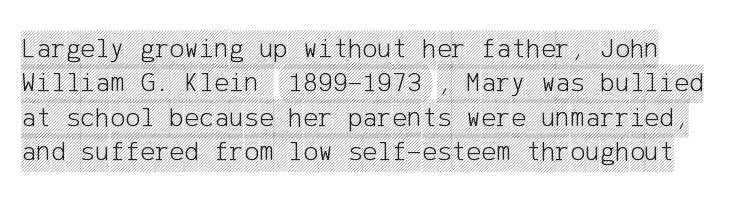
Q: Is the text italic (slanted)? A: No, it is upright.
Q: Is the text underlined? A: No.
Q: Is the spacing between letters normal or unusually wide? A: Normal.
Q: Width (condensed, normal, or wide)? A: Condensed.
Q: x-height? A: Large.
